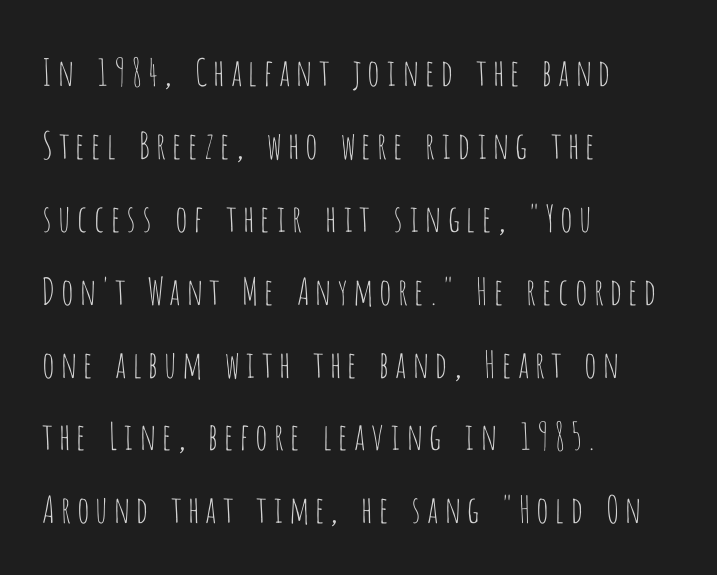
The image shows 37 px thin, condensed sans-serif type, upright; set left-aligned, loose line spacing (1.97x), not underlined; low stroke contrast and a large x-height.
